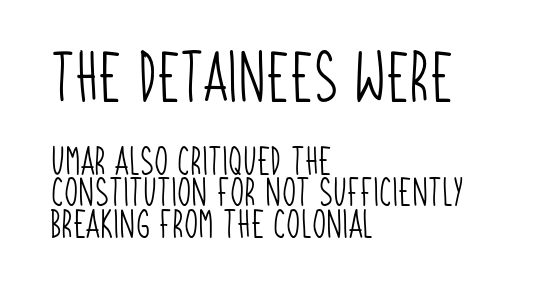
The image shows 50 px light, condensed sans-serif type; set left-aligned, tight line spacing (1.08x), normal letter spacing, not underlined; the first (top) block is 1.72x larger; low stroke contrast and a large x-height.
